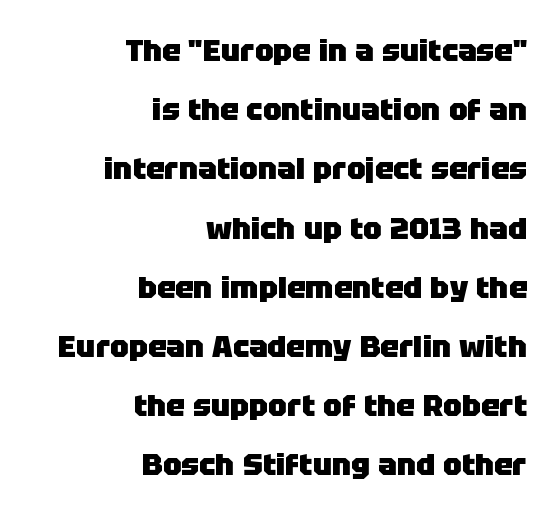
Q: Is the text bold? A: Yes.
Q: Is the text italic (slanted)? A: No, it is upright.
Q: Is the typeface a serif or a sans-serif typeface? A: Sans-serif.
Q: Is the text underlined? A: No.
Q: How is the paragraph aligned? A: Right-aligned.
Q: Is the spacing between letters normal or unusually wide? A: Normal.
Q: Is the spacing between lines tight, normal or loose? A: Loose.
Q: Width (condensed, normal, or wide)? A: Normal.
Q: Stroke contrast? A: Low.
Q: x-height? A: Large.
Q: Monospaced? A: No.
